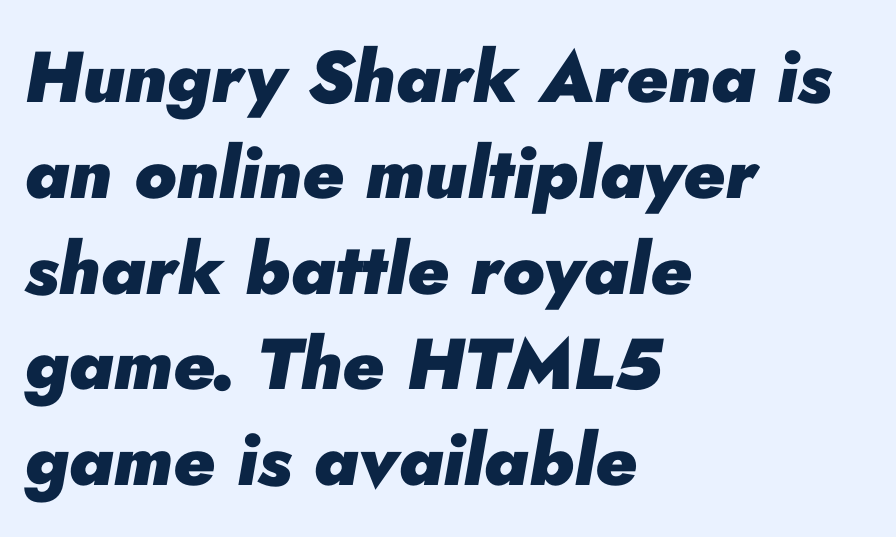
Q: Is the text bold? A: Yes.
Q: Is the text italic (slanted)? A: Yes, it leans right by about 10 degrees.
Q: Is the text underlined? A: No.
Q: How is the paragraph aligned? A: Left-aligned.
Q: Is the spacing between letters normal or unusually wide? A: Normal.
Q: Is the spacing between lines tight, normal or loose? A: Normal.
Q: Width (condensed, normal, or wide)? A: Normal.
Q: Stroke contrast? A: Low.
Q: x-height? A: Small.
Q: Monospaced? A: No.
